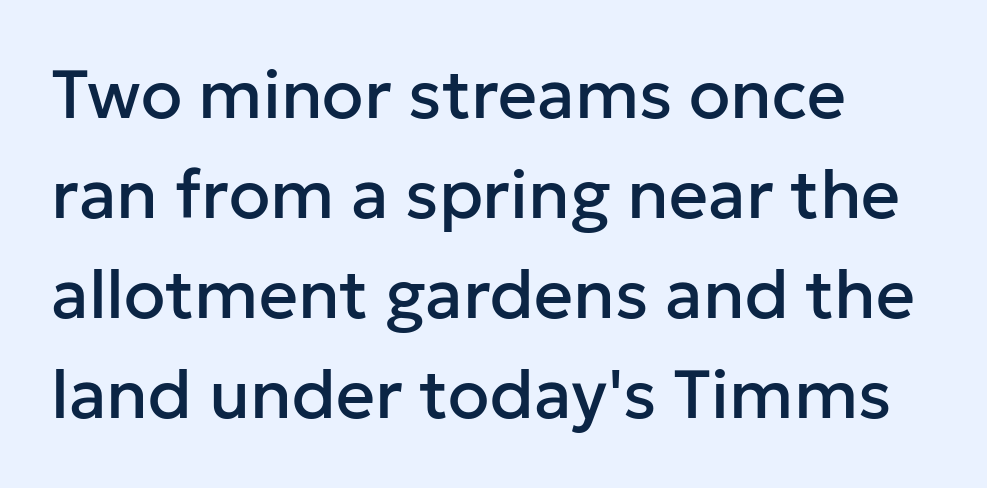
The image shows 68 px sans-serif type, upright; set left-aligned, normal line spacing (1.47x), normal letter spacing, not underlined; low stroke contrast and a medium x-height.
